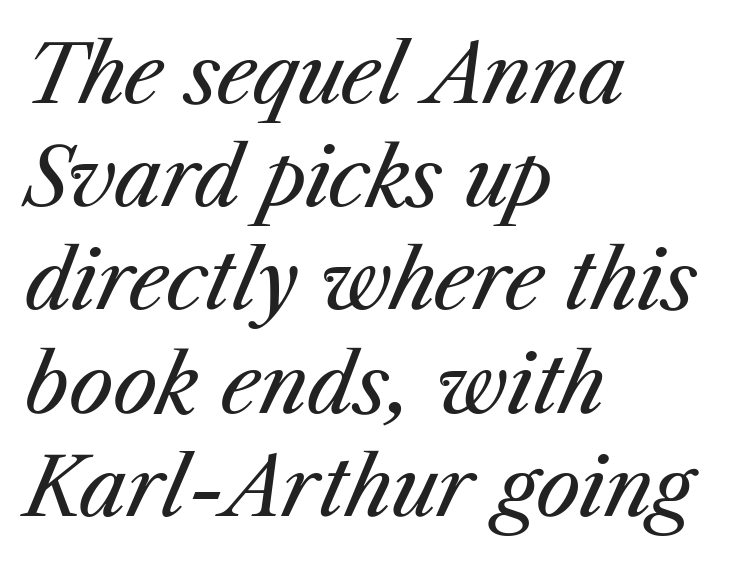
{"italic": "yes", "lean": "right", "slant_degrees": 23, "bold": "no", "weight": "regular", "width": "normal", "stroke_contrast": "medium", "x_height": "medium", "monospaced": "no", "underline": "no", "align": "left", "line_spacing": "normal", "line_spacing_ratio": 1.29, "letter_spacing": "normal", "letter_spacing_em": 0.0, "glyph_px": 80}
